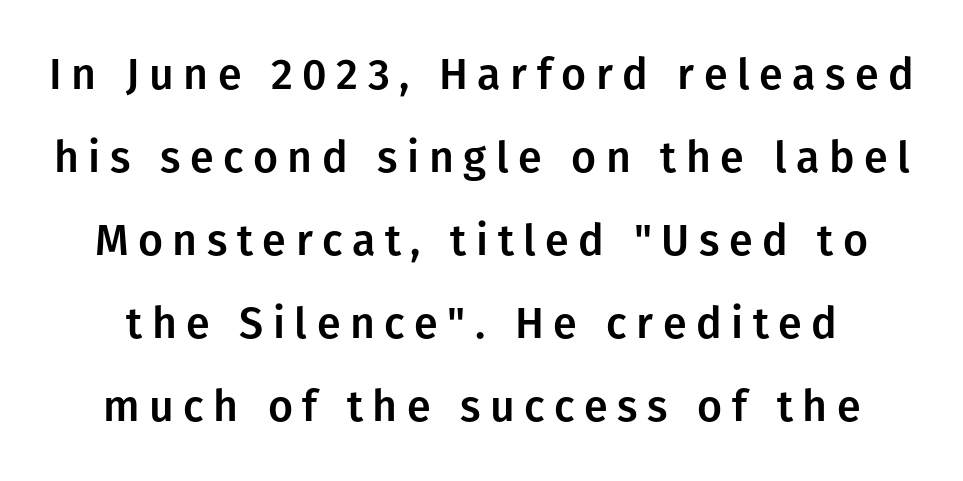
Q: Is the text italic (slanted)? A: No, it is upright.
Q: Is the typeface a serif or a sans-serif typeface? A: Sans-serif.
Q: Is the text underlined? A: No.
Q: Is the spacing between letters normal or unusually wide? A: Unusually wide.
Q: Is the spacing between lines tight, normal or loose? A: Loose.
Q: Width (condensed, normal, or wide)? A: Normal.
Q: Stroke contrast? A: Low.
Q: x-height? A: Medium.
Q: Monospaced? A: No.
